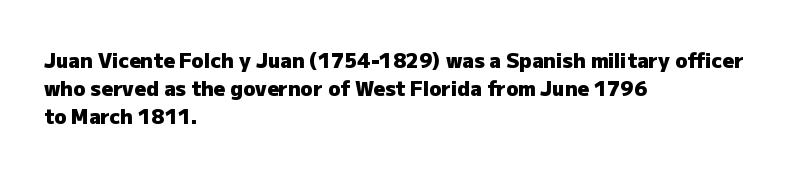
Is there any slant? The stems are plumb. Notice how thick the strokes are: this is what a full bold looks like. The vertical gap from one line to the next is medium. Leftover space on each line is placed entirely after the last word. The zone under the glyphs is completely vacant.
